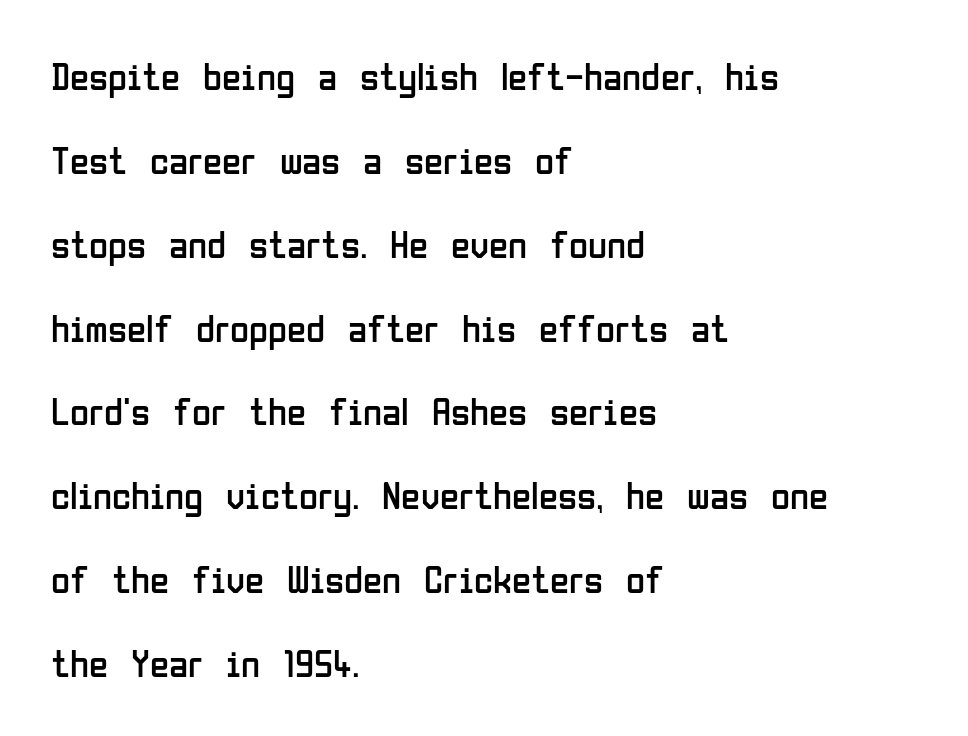
Q: Is the text bold? A: No.
Q: Is the text italic (slanted)? A: No, it is upright.
Q: Is the typeface a serif or a sans-serif typeface? A: Sans-serif.
Q: Is the text underlined? A: No.
Q: How is the paragraph aligned? A: Left-aligned.
Q: Is the spacing between letters normal or unusually wide? A: Normal.
Q: Is the spacing between lines tight, normal or loose? A: Loose.
Q: Width (condensed, normal, or wide)? A: Condensed.
Q: Stroke contrast? A: Low.
Q: x-height? A: Medium.
Q: Monospaced? A: No.
